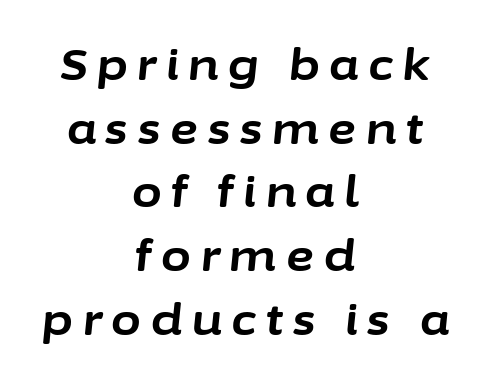
Q: Is the text bold? A: Yes.
Q: Is the text italic (slanted)? A: Yes, it leans right by about 6 degrees.
Q: Is the text underlined? A: No.
Q: How is the paragraph aligned? A: Centered.
Q: Is the spacing between letters normal or unusually wide? A: Unusually wide.
Q: Is the spacing between lines tight, normal or loose? A: Normal.
Q: Width (condensed, normal, or wide)? A: Normal.
Q: Stroke contrast? A: Low.
Q: x-height? A: Medium.
Q: Monospaced? A: No.
